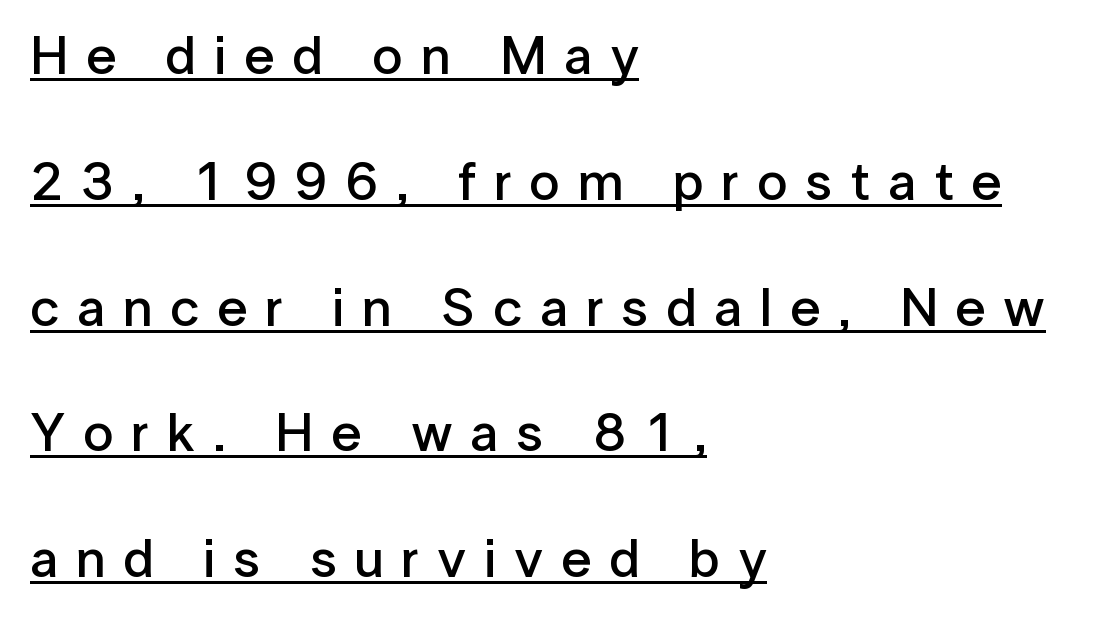
{"serif": "no", "italic": "no", "bold": "semi", "weight": "semibold", "width": "normal", "stroke_contrast": "low", "x_height": "medium", "monospaced": "no", "underline": "yes", "align": "left", "line_spacing": "loose", "line_spacing_ratio": 2.33, "letter_spacing": "wide", "letter_spacing_em": 0.33, "glyph_px": 54}
